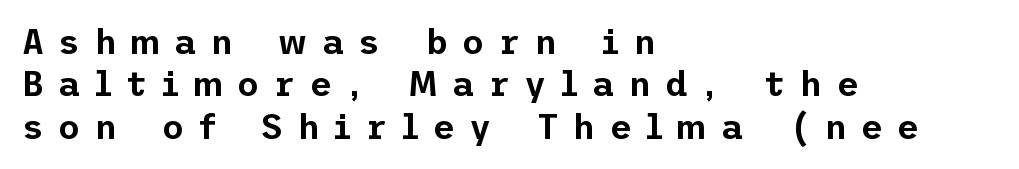
{"serif": "no", "italic": "no", "width": "normal", "stroke_contrast": "low", "x_height": "medium", "underline": "no", "align": "left", "line_spacing": "normal", "line_spacing_ratio": 1.25, "letter_spacing": "wide", "letter_spacing_em": 0.42, "glyph_px": 34}
